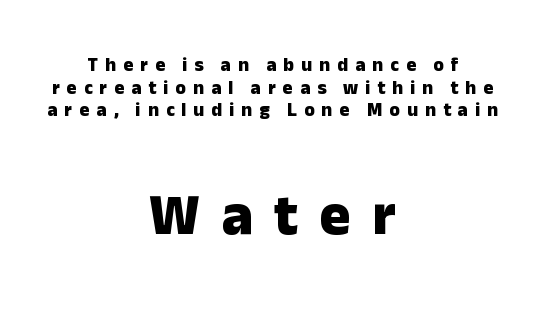
Descenders are the only things crossing below the line. Alignment: centered. The passage shown is typed in a proportional face where columns would drift. Does the lettering tilt? It doesn't — this is upright. The designer gave the closing block more size than the opening block. There is plenty of visible air inserted between adjacent glyphs.
